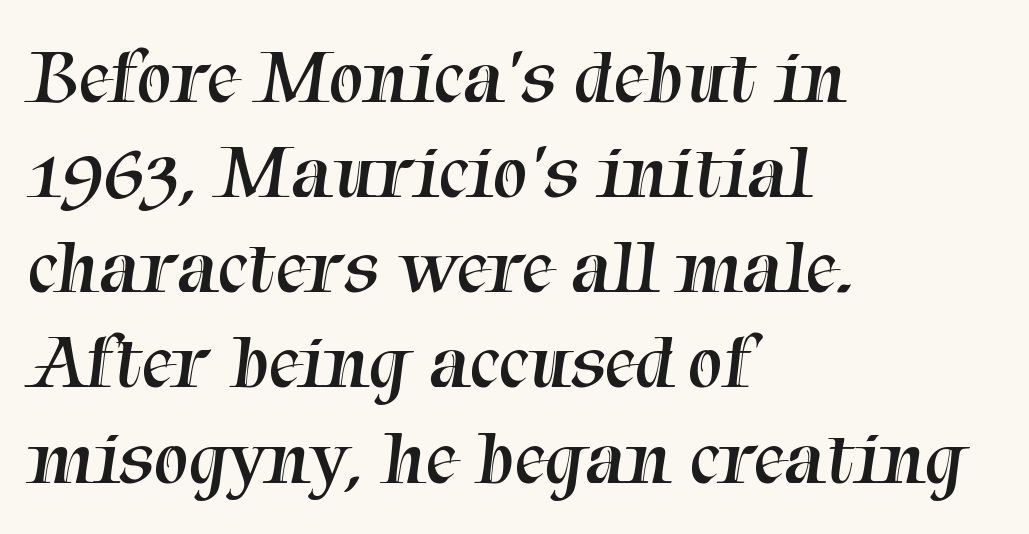
These lines are set flush left with a ragged right edge. No extra tracking has been applied to these lines. Decoration check: the copy has no underline. Old-style or modern, the face here clearly has serifs. The passage shown is typed in a proportional face where columns would drift. Caption: face not bold, strokes unweighted.
